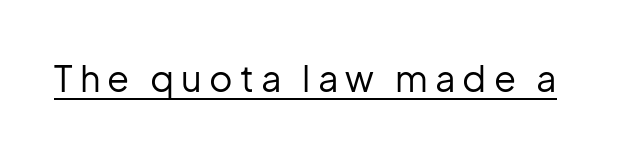
Observe the wide spacing: letters keep a clear distance from each other. This sample carries an underscore along the baseline area. You could not count columns in this text — the font is proportionally spaced. Caption: face not bold, strokes unweighted. The characters display no serif detailing; their extremities are plain.
